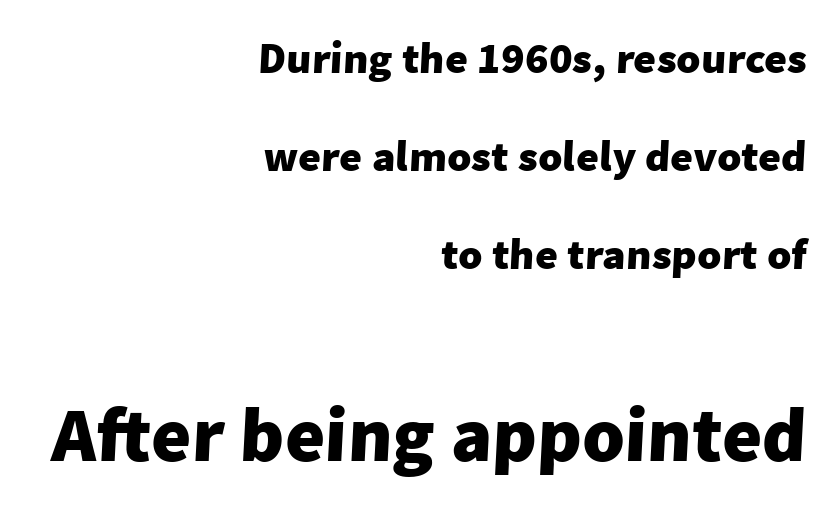
Q: Is the text bold? A: Yes.
Q: Is the typeface a serif or a sans-serif typeface? A: Sans-serif.
Q: Is the text underlined? A: No.
Q: How is the paragraph aligned? A: Right-aligned.
Q: Is the spacing between letters normal or unusually wide? A: Normal.
Q: Is the spacing between lines tight, normal or loose? A: Loose.
Q: Which block of text is set in a larger size, the first (top) or the second (bottom)? A: The second (bottom) one.
Q: Width (condensed, normal, or wide)? A: Normal.
Q: Stroke contrast? A: Low.
Q: x-height? A: Medium.
Q: Monospaced? A: No.
